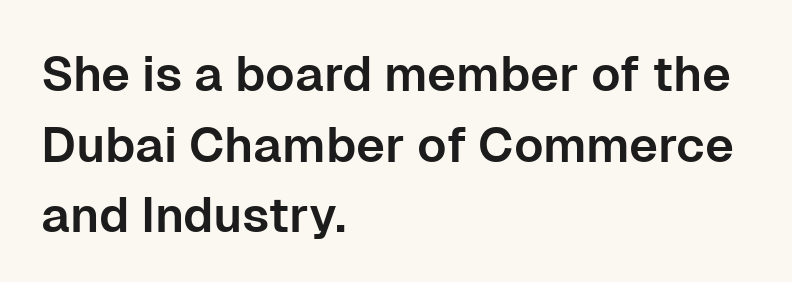
The image shows 49 px sans-serif type, upright; set left-aligned, normal line spacing (1.44x), normal letter spacing, not underlined; low stroke contrast and a medium x-height.
